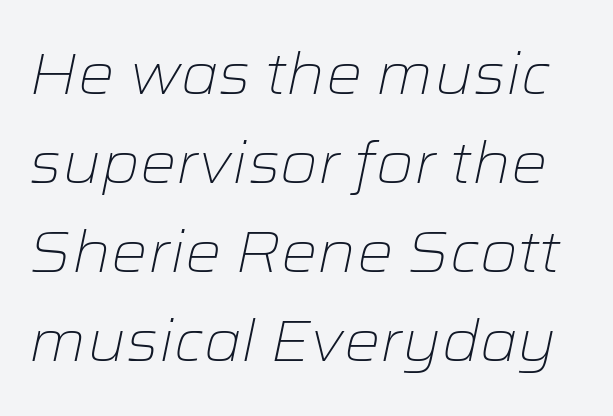
Q: Is the text bold? A: No.
Q: Is the text italic (slanted)? A: Yes, it leans right by about 12 degrees.
Q: Is the text underlined? A: No.
Q: Is the spacing between letters normal or unusually wide? A: Normal.
Q: Is the spacing between lines tight, normal or loose? A: Normal.
Q: Width (condensed, normal, or wide)? A: Wide.
Q: Stroke contrast? A: Low.
Q: x-height? A: Medium.
Q: Monospaced? A: No.
